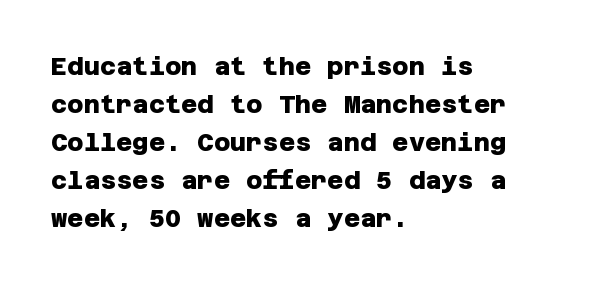
Q: Is the text bold? A: Yes.
Q: Is the text underlined? A: No.
Q: How is the paragraph aligned? A: Left-aligned.
Q: Is the spacing between letters normal or unusually wide? A: Normal.
Q: Is the spacing between lines tight, normal or loose? A: Normal.
